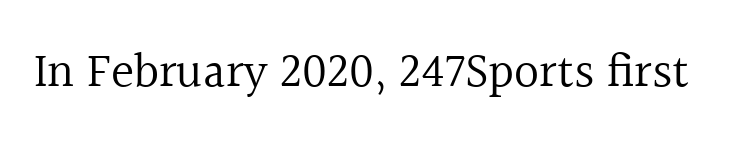
{"serif": "yes", "italic": "no", "bold": "no", "weight": "regular", "width": "normal", "x_height": "medium", "monospaced": "no", "underline": "no", "letter_spacing": "normal", "letter_spacing_em": 0.0, "glyph_px": 49}
